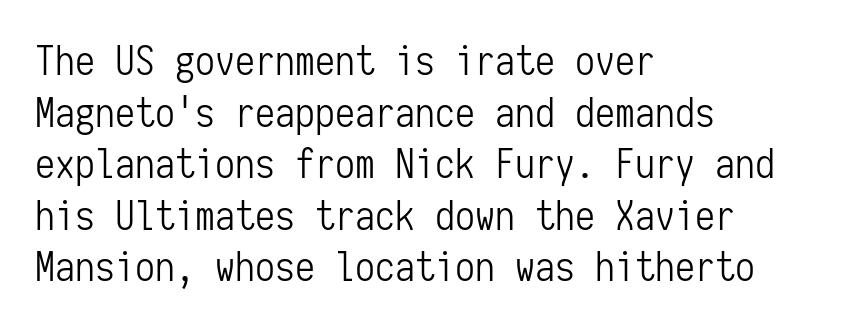
Q: Is the text bold? A: No.
Q: Is the text italic (slanted)? A: No, it is upright.
Q: Is the typeface a serif or a sans-serif typeface? A: Sans-serif.
Q: Is the text underlined? A: No.
Q: How is the paragraph aligned? A: Left-aligned.
Q: Is the spacing between letters normal or unusually wide? A: Normal.
Q: Is the spacing between lines tight, normal or loose? A: Normal.
Q: Width (condensed, normal, or wide)? A: Condensed.
Q: Stroke contrast? A: Low.
Q: x-height? A: Medium.
Q: Monospaced? A: Yes.
